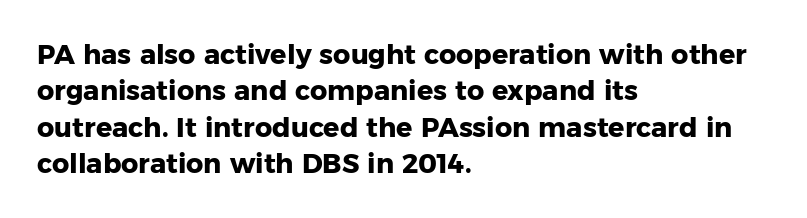
The lettering stays uniformly vertical, giving the passage a roman look. Letters rest on an invisible, unmarked baseline. This block has exactly the height ordinary leading produces. Spacing between characters is what you'd get straight out of the box. Notice how thick the strokes are: this is what a full bold looks like.
